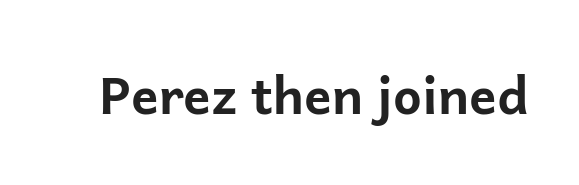
{"serif": "no", "italic": "no", "bold": "yes", "weight": "bold", "width": "normal", "stroke_contrast": "low", "x_height": "medium", "monospaced": "no", "underline": "no", "letter_spacing": "normal", "letter_spacing_em": 0.0, "glyph_px": 51}
